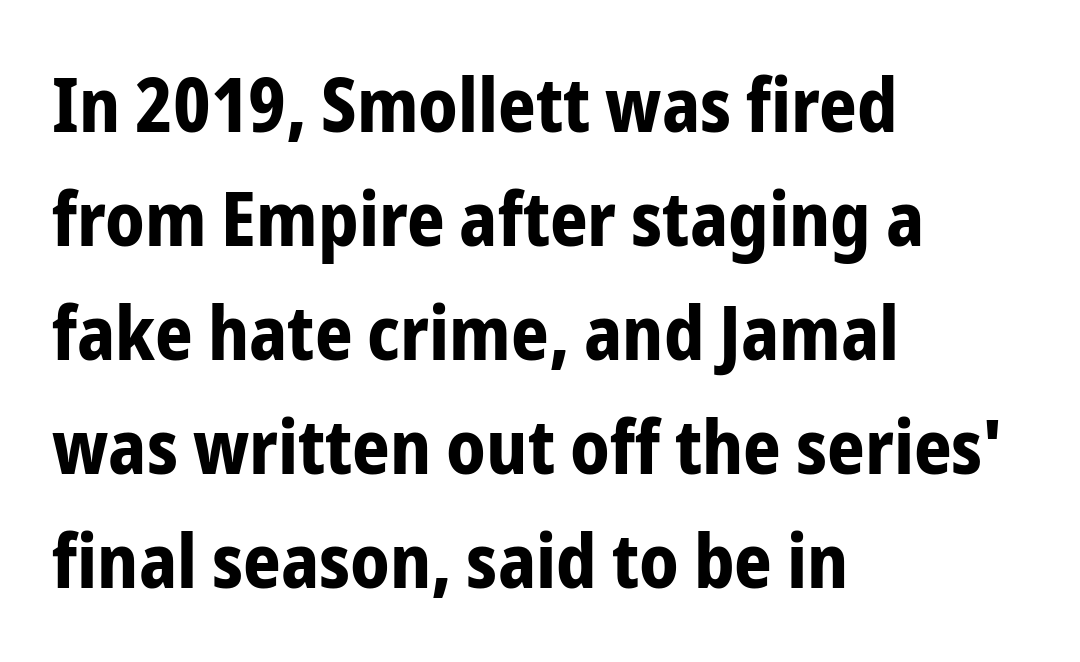
The paragraph has a hard left edge and a soft right edge. In terms of letterform style, serifs are entirely absent. Beneath every word, the page is bare. This sample uses plain, unmodified letter spacing. Bold? Absolutely — the strokes are thick and heavy.
